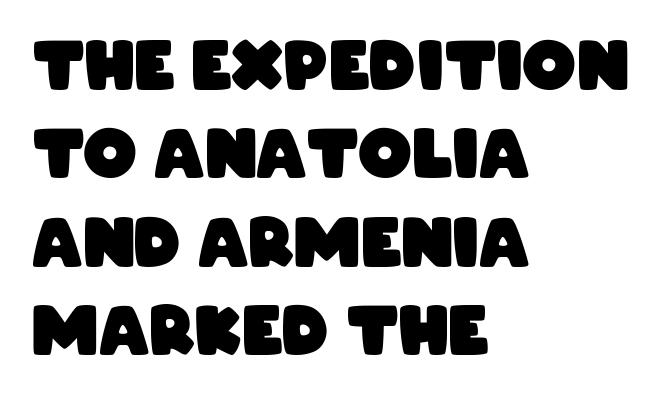
Q: Is the text bold? A: Yes.
Q: Is the typeface a serif or a sans-serif typeface? A: Sans-serif.
Q: Is the text underlined? A: No.
Q: How is the paragraph aligned? A: Left-aligned.
Q: Is the spacing between letters normal or unusually wide? A: Normal.
Q: Is the spacing between lines tight, normal or loose? A: Normal.
Q: Width (condensed, normal, or wide)? A: Condensed.
Q: Stroke contrast? A: Low.
Q: x-height? A: Large.
Q: Monospaced? A: No.
